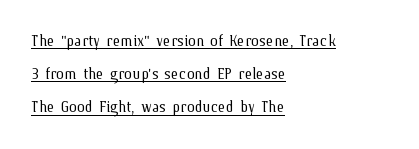
Vertical stems look standard width or narrower in stroke. A typesetter would call this leading conventional body-copy spacing. The type sits square on the baseline with zero lean. Glance below the letters and you will spot a drawn line. Look at the tracking — it's just the regular setting, nothing added.
